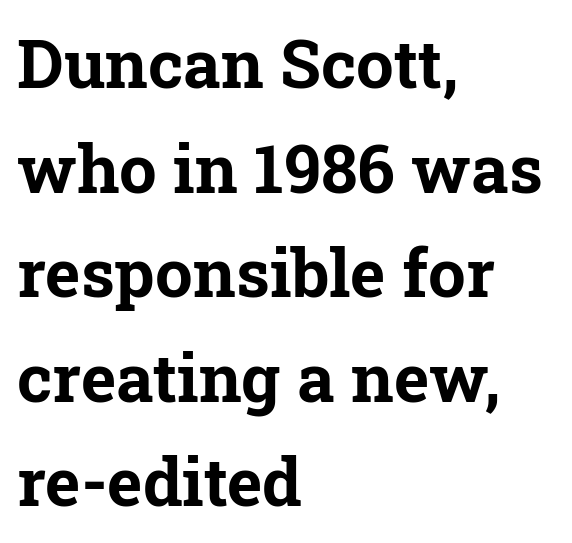
Proportional: the letters do not fall into vertical columns. Beneath every word, the page is bare. These lines keep a tight, regular rhythm from letter to letter. The rendering anchors every line to the left-hand side.
